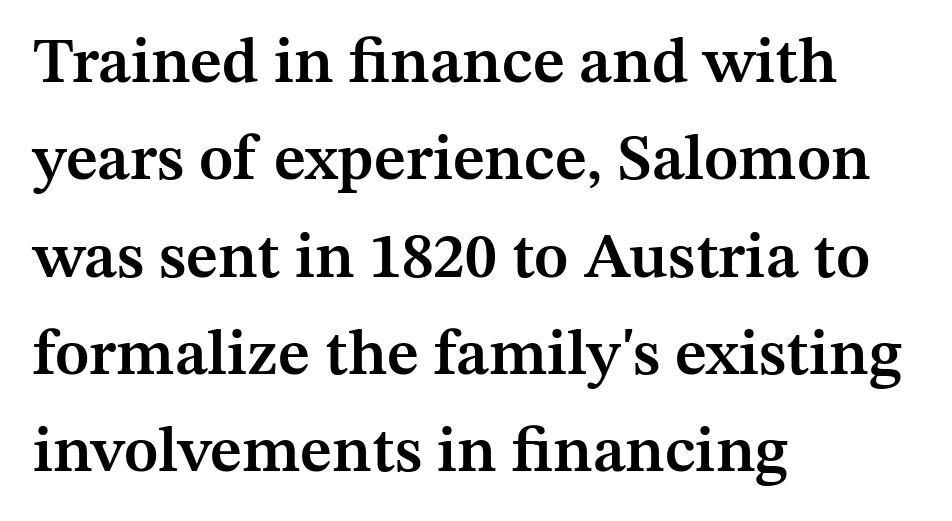
Check the space under the baseline: it is left empty. Every row of glyphs begins at an identical x-position on the left. Observe the ordinary spacing: letters are neighbours, not strangers. These lines sit exactly where default settings would place them. Yep, those are serifs on the letters.
